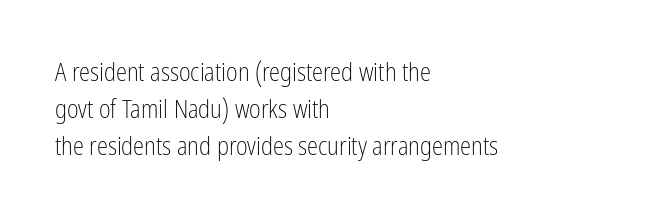
Each new line begins a customary step beneath the previous one. In CSS terms this would be text-align: left. Every character sits straight up, as roman type does. Inter-character spacing is left at the font's built-in metrics.
